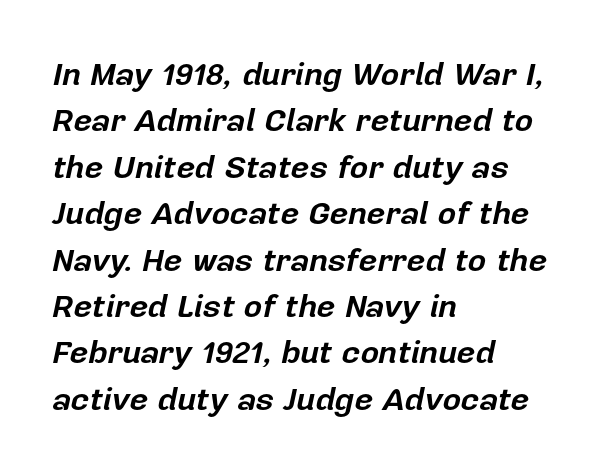
Strokes here are thick enough to call this a true bold. The rag falls on the right side of this text block. Is there much room between lines? A standard amount, neither cramped nor airy. Descender tails drop into unmarked territory. Tall strokes in this sample are angled rather than plumb. Spacing verdict: proportional, widths tailored to each character.
